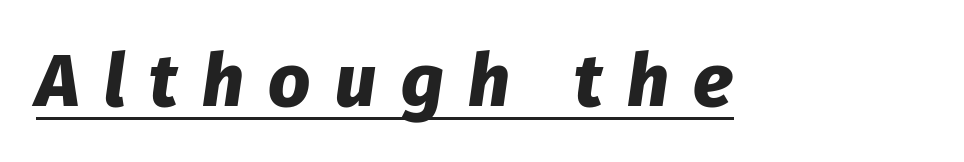
Q: Is the text bold? A: Yes.
Q: Is the text italic (slanted)? A: Yes, it leans right by about 8 degrees.
Q: Is the text underlined? A: Yes.
Q: Is the spacing between letters normal or unusually wide? A: Unusually wide.
Q: Width (condensed, normal, or wide)? A: Normal.
Q: Stroke contrast? A: Low.
Q: x-height? A: Medium.
Q: Monospaced? A: No.
